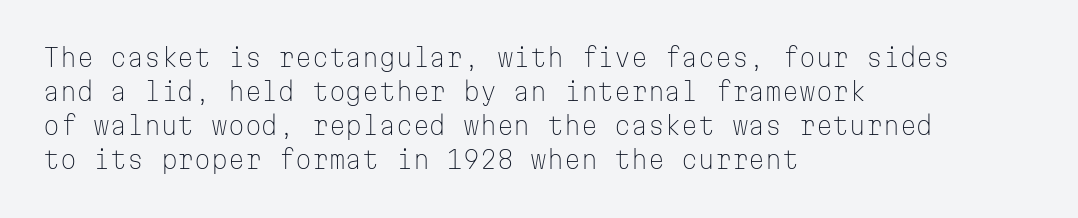
The image shows 24 px text type, upright; set left-aligned, normal line spacing (1.42x), normal letter spacing, not underlined.
